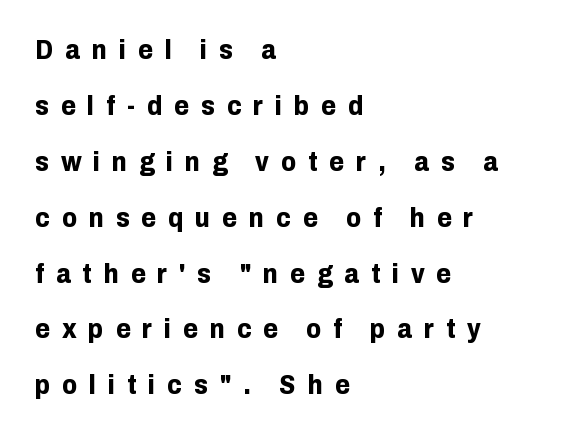
The image shows 27 px bold type, upright; set left-aligned, loose line spacing (2.07x), unusually wide letter spacing (+0.44 em), not underlined.
